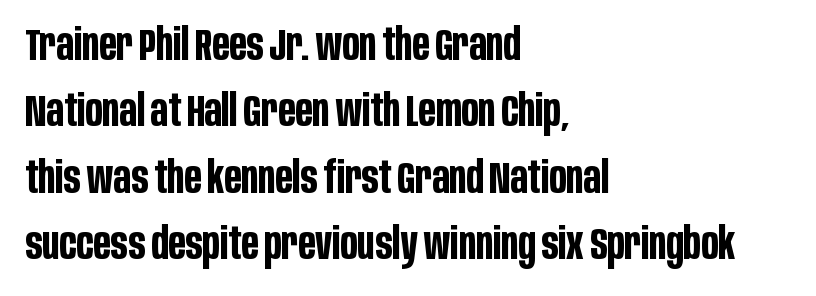
{"serif": "no", "italic": "no", "bold": "yes", "weight": "bold", "width": "condensed", "stroke_contrast": "low", "x_height": "large", "monospaced": "no", "underline": "no", "align": "left", "line_spacing": "normal", "line_spacing_ratio": 1.51, "letter_spacing": "normal", "letter_spacing_em": 0.0, "glyph_px": 44}
